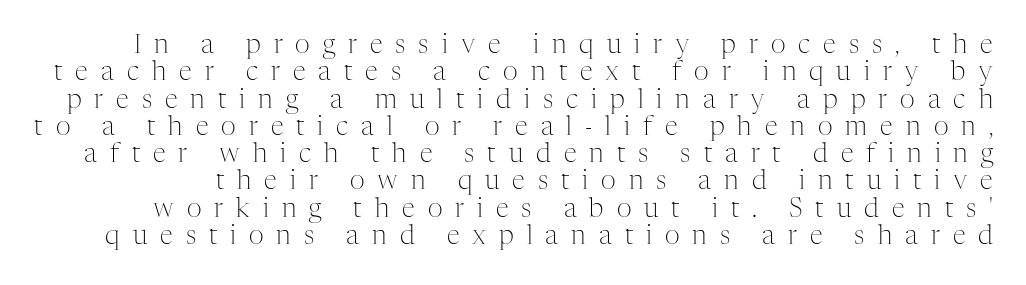
Q: Is the text bold? A: No.
Q: Is the text italic (slanted)? A: No, it is upright.
Q: Is the text underlined? A: No.
Q: Is the spacing between letters normal or unusually wide? A: Unusually wide.
Q: Is the spacing between lines tight, normal or loose? A: Tight.
